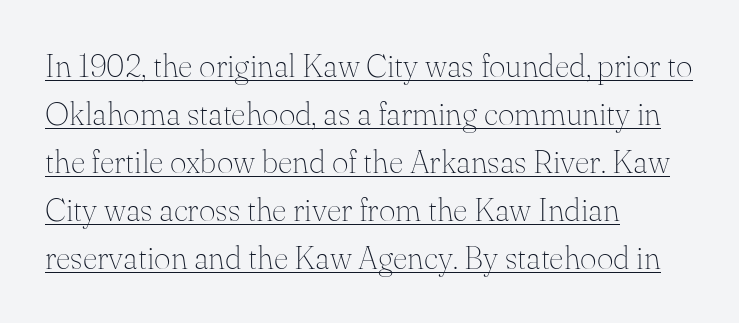
Q: Is the text bold? A: No.
Q: Is the text italic (slanted)? A: No, it is upright.
Q: Is the typeface a serif or a sans-serif typeface? A: Serif.
Q: Is the text underlined? A: Yes.
Q: How is the paragraph aligned? A: Left-aligned.
Q: Is the spacing between letters normal or unusually wide? A: Normal.
Q: Is the spacing between lines tight, normal or loose? A: Normal.
Q: Width (condensed, normal, or wide)? A: Normal.
Q: Stroke contrast? A: Medium.
Q: x-height? A: Small.
Q: Monospaced? A: No.
